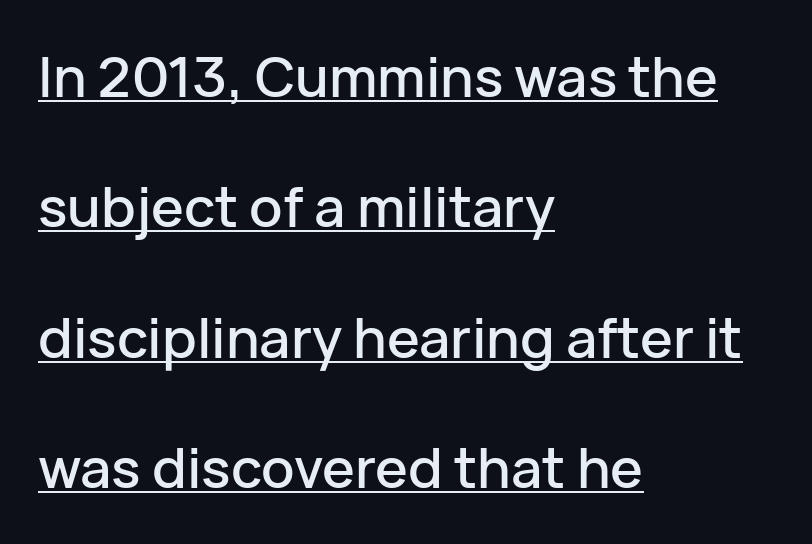
Q: Is the text italic (slanted)? A: No, it is upright.
Q: Is the typeface a serif or a sans-serif typeface? A: Sans-serif.
Q: Is the text underlined? A: Yes.
Q: How is the paragraph aligned? A: Left-aligned.
Q: Is the spacing between letters normal or unusually wide? A: Normal.
Q: Is the spacing between lines tight, normal or loose? A: Loose.
Q: Width (condensed, normal, or wide)? A: Normal.
Q: Stroke contrast? A: Low.
Q: x-height? A: Medium.
Q: Monospaced? A: No.
